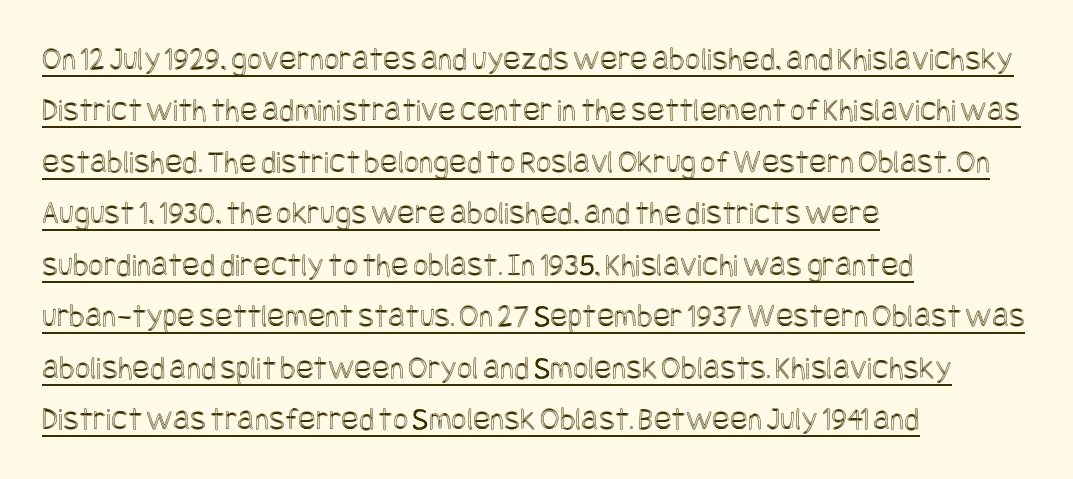
The image shows 33 px condensed type, upright; set left-aligned, normal line spacing (1.56x), normal letter spacing, underlined; a large x-height.
